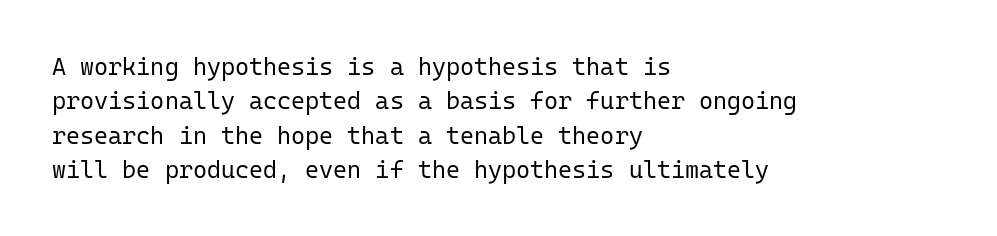
Q: Is the text bold? A: No.
Q: Is the text italic (slanted)? A: No, it is upright.
Q: Is the text underlined? A: No.
Q: How is the paragraph aligned? A: Left-aligned.
Q: Is the spacing between letters normal or unusually wide? A: Normal.
Q: Is the spacing between lines tight, normal or loose? A: Normal.
